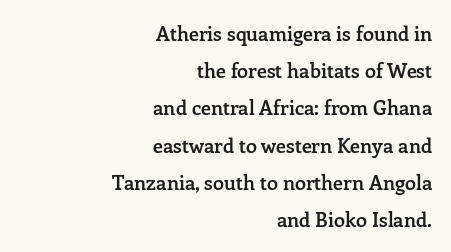
Q: Is the text bold? A: Semi-bold.
Q: Is the text italic (slanted)? A: No, it is upright.
Q: Is the text underlined? A: No.
Q: How is the paragraph aligned? A: Right-aligned.
Q: Is the spacing between letters normal or unusually wide? A: Normal.
